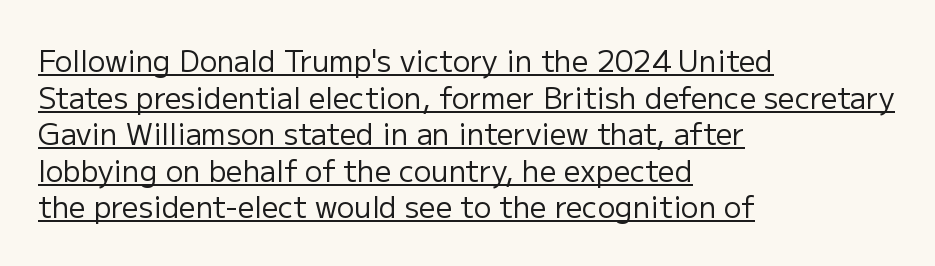
{"serif": "no", "italic": "no", "bold": "no", "weight": "regular", "width": "normal", "stroke_contrast": "low", "x_height": "medium", "monospaced": "no", "underline": "yes", "align": "left", "line_spacing": "normal", "line_spacing_ratio": 1.26, "letter_spacing": "normal", "letter_spacing_em": 0.0, "glyph_px": 29}
